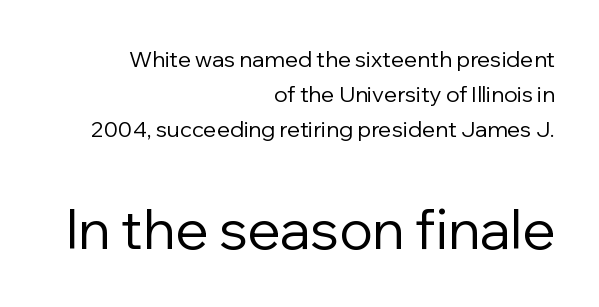
Q: Is the text bold? A: No.
Q: Is the text italic (slanted)? A: No, it is upright.
Q: Is the typeface a serif or a sans-serif typeface? A: Sans-serif.
Q: Is the text underlined? A: No.
Q: How is the paragraph aligned? A: Right-aligned.
Q: Is the spacing between letters normal or unusually wide? A: Normal.
Q: Is the spacing between lines tight, normal or loose? A: Normal.
Q: Which block of text is set in a larger size, the first (top) or the second (bottom)? A: The second (bottom) one.
Q: Width (condensed, normal, or wide)? A: Normal.
Q: Stroke contrast? A: Low.
Q: x-height? A: Medium.
Q: Monospaced? A: No.
